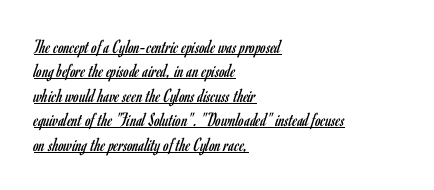
Q: Is the text bold? A: No.
Q: Is the text italic (slanted)? A: Yes.
Q: Is the text underlined? A: Yes.
Q: How is the paragraph aligned? A: Left-aligned.
Q: Is the spacing between letters normal or unusually wide? A: Normal.
